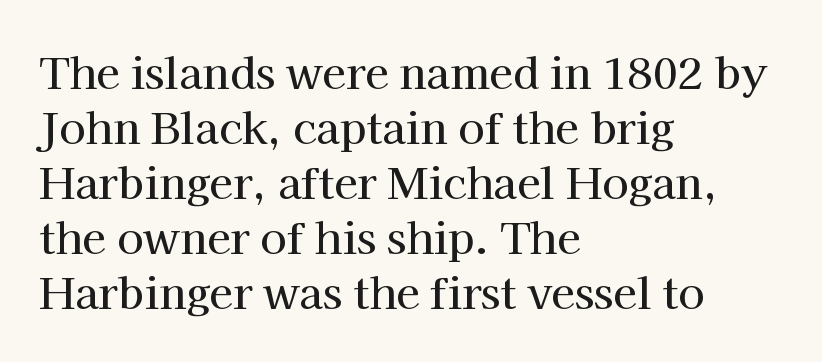
{"serif": "yes", "italic": "no", "width": "normal", "stroke_contrast": "high", "x_height": "medium", "monospaced": "no", "underline": "no", "align": "left", "line_spacing": "normal", "line_spacing_ratio": 1.28, "letter_spacing": "normal", "letter_spacing_em": 0.0, "glyph_px": 43}
